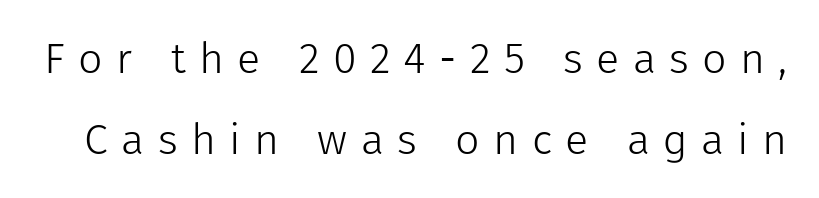
Q: Is the text bold? A: No.
Q: Is the text italic (slanted)? A: No, it is upright.
Q: Is the typeface a serif or a sans-serif typeface? A: Sans-serif.
Q: Is the text underlined? A: No.
Q: Is the spacing between letters normal or unusually wide? A: Unusually wide.
Q: Width (condensed, normal, or wide)? A: Normal.
Q: Stroke contrast? A: Low.
Q: x-height? A: Medium.
Q: Monospaced? A: No.
